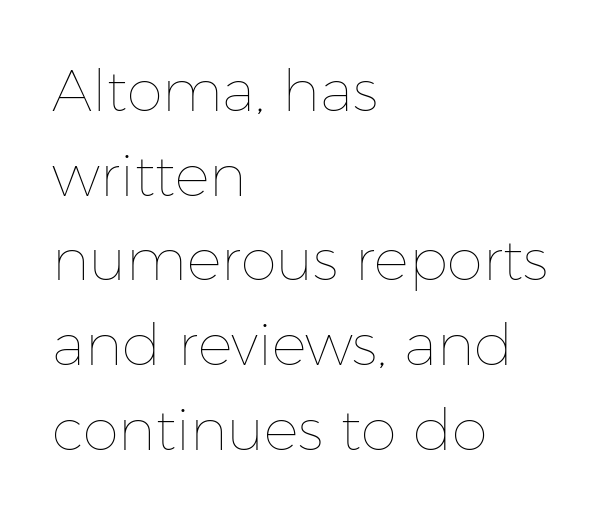
The image shows 58 px thin type, upright; set left-aligned, normal line spacing (1.46x), normal letter spacing, not underlined; low stroke contrast and a medium x-height.
